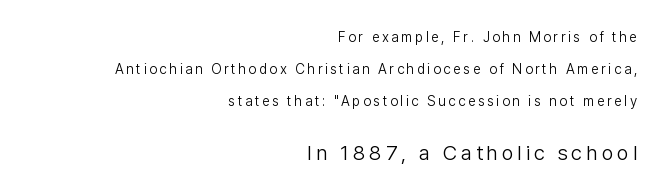
Q: Is the text bold? A: No.
Q: Is the text italic (slanted)? A: No, it is upright.
Q: Is the text underlined? A: No.
Q: How is the paragraph aligned? A: Right-aligned.
Q: Is the spacing between lines tight, normal or loose? A: Loose.
Q: Which block of text is set in a larger size, the first (top) or the second (bottom)? A: The second (bottom) one.
